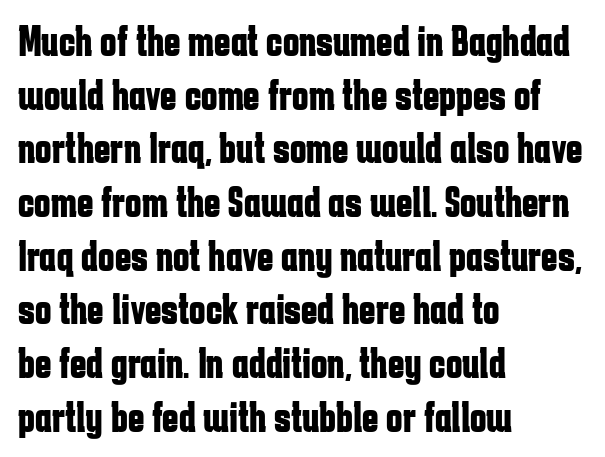
Typeset ragged right — the left edge is the straight one. A full-strength bold gives these letters their thick strokes. A typesetter would label this face a sans. Nope, not italic — everything's standing straight. Spacing between characters is what you'd get straight out of the box. The string is rendered with underlining switched off.
